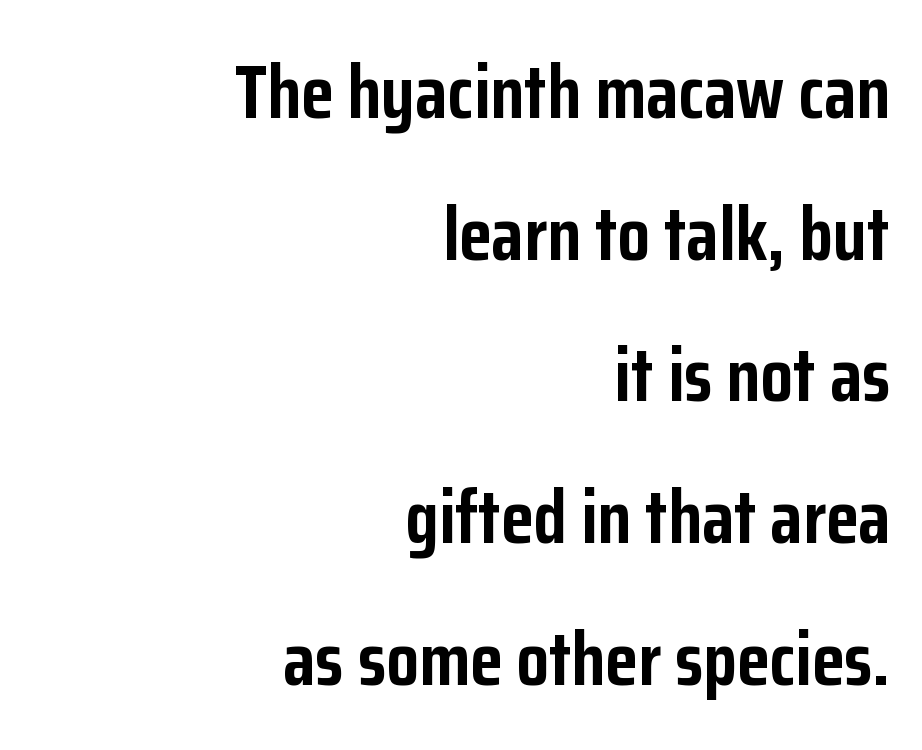
{"serif": "no", "italic": "no", "bold": "yes", "weight": "semibold", "width": "condensed", "stroke_contrast": "low", "x_height": "medium", "monospaced": "no", "underline": "no", "align": "right", "line_spacing_ratio": 1.89, "letter_spacing": "normal", "letter_spacing_em": 0.0, "glyph_px": 75}
